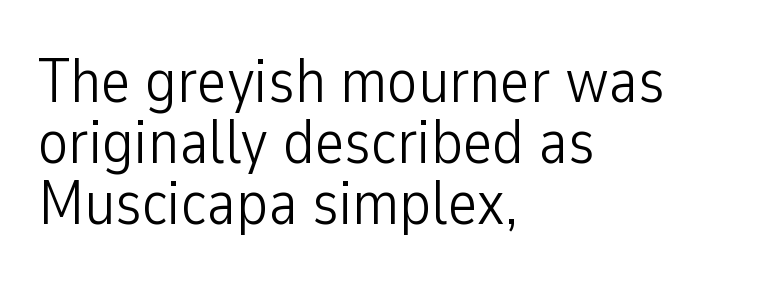
Q: Is the text bold? A: No.
Q: Is the text italic (slanted)? A: No, it is upright.
Q: Is the typeface a serif or a sans-serif typeface? A: Sans-serif.
Q: Is the text underlined? A: No.
Q: How is the paragraph aligned? A: Left-aligned.
Q: Is the spacing between letters normal or unusually wide? A: Normal.
Q: Is the spacing between lines tight, normal or loose? A: Tight.
Q: Width (condensed, normal, or wide)? A: Condensed.
Q: Stroke contrast? A: Low.
Q: x-height? A: Medium.
Q: Monospaced? A: No.
